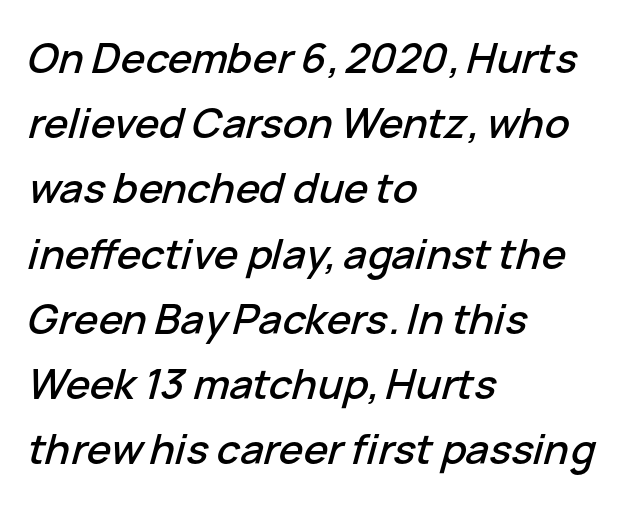
Q: Is the text italic (slanted)? A: Yes, it leans right by about 15 degrees.
Q: Is the text underlined? A: No.
Q: How is the paragraph aligned? A: Left-aligned.
Q: Is the spacing between letters normal or unusually wide? A: Normal.
Q: Is the spacing between lines tight, normal or loose? A: Normal.
Q: Width (condensed, normal, or wide)? A: Normal.
Q: Stroke contrast? A: Low.
Q: x-height? A: Medium.
Q: Monospaced? A: No.
